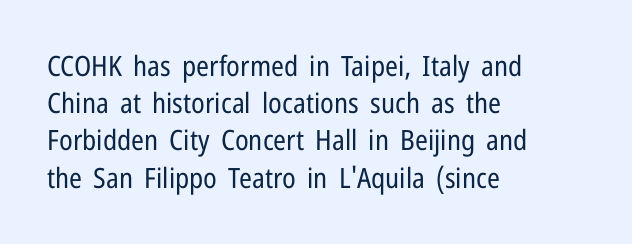
{"serif": "no", "italic": "no", "bold": "no", "weight": "regular", "width": "condensed", "stroke_contrast": "low", "x_height": "medium", "monospaced": "no", "underline": "no", "align": "left", "line_spacing": "normal", "line_spacing_ratio": 1.33, "letter_spacing": "normal", "letter_spacing_em": 0.0, "glyph_px": 28}
